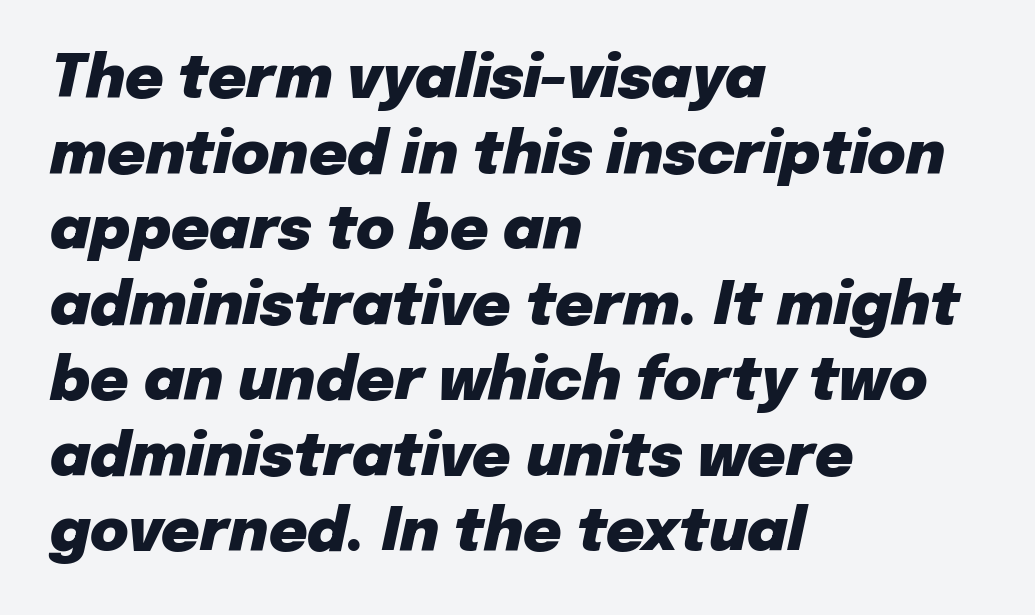
{"italic": "yes", "lean": "right", "slant_degrees": 12, "bold": "yes", "weight": "heavy", "width": "normal", "stroke_contrast": "low", "x_height": "medium", "monospaced": "no", "underline": "no", "align": "left", "line_spacing": "normal", "line_spacing_ratio": 1.28, "letter_spacing": "normal", "letter_spacing_em": 0.0, "glyph_px": 59}
